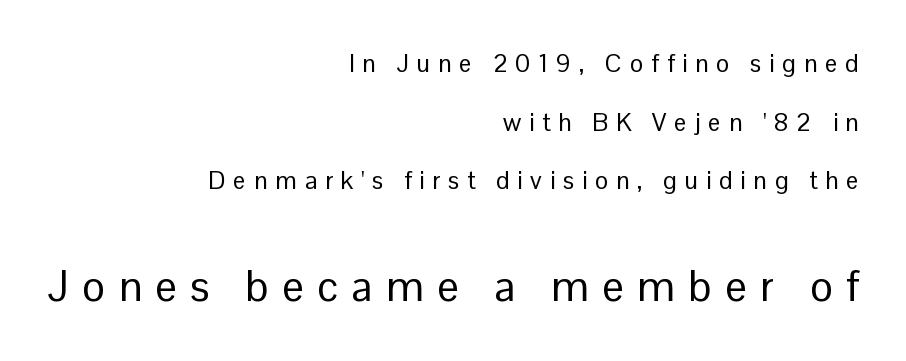
Q: Is the text bold? A: No.
Q: Is the text italic (slanted)? A: No, it is upright.
Q: Is the typeface a serif or a sans-serif typeface? A: Sans-serif.
Q: Is the text underlined? A: No.
Q: How is the paragraph aligned? A: Right-aligned.
Q: Is the spacing between letters normal or unusually wide? A: Unusually wide.
Q: Is the spacing between lines tight, normal or loose? A: Loose.
Q: Which block of text is set in a larger size, the first (top) or the second (bottom)? A: The second (bottom) one.
Q: Width (condensed, normal, or wide)? A: Normal.
Q: Stroke contrast? A: Low.
Q: x-height? A: Medium.
Q: Monospaced? A: No.
